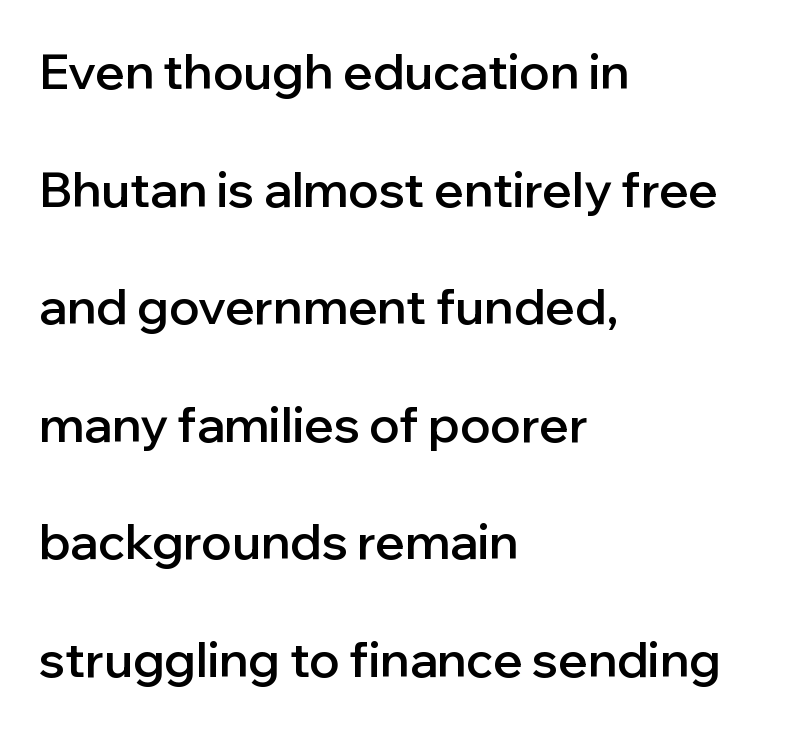
Q: Is the text bold? A: Semi-bold.
Q: Is the text italic (slanted)? A: No, it is upright.
Q: Is the typeface a serif or a sans-serif typeface? A: Sans-serif.
Q: Is the text underlined? A: No.
Q: How is the paragraph aligned? A: Left-aligned.
Q: Is the spacing between letters normal or unusually wide? A: Normal.
Q: Is the spacing between lines tight, normal or loose? A: Loose.
Q: Width (condensed, normal, or wide)? A: Normal.
Q: Stroke contrast? A: Low.
Q: x-height? A: Medium.
Q: Monospaced? A: No.
